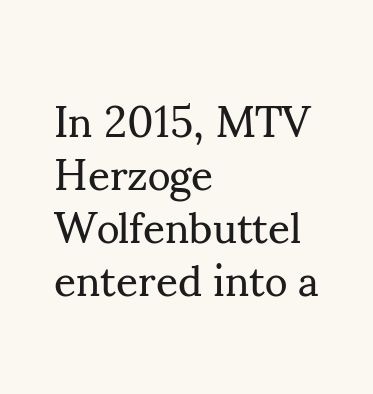
{"serif": "yes", "italic": "no", "bold": "no", "weight": "regular", "width": "normal", "stroke_contrast": "medium", "x_height": "small", "monospaced": "no", "underline": "no", "align": "left", "line_spacing_ratio": 1.23, "letter_spacing": "normal", "letter_spacing_em": 0.0, "glyph_px": 43}
